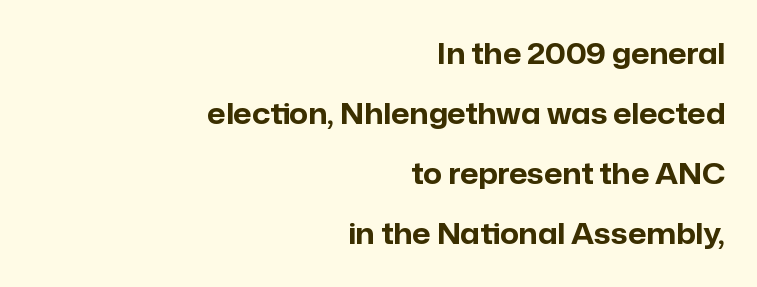
The image shows 29 px bold sans-serif type, upright; set right-aligned, loose line spacing (2.07x), normal letter spacing, not underlined; low stroke contrast and a medium x-height.
